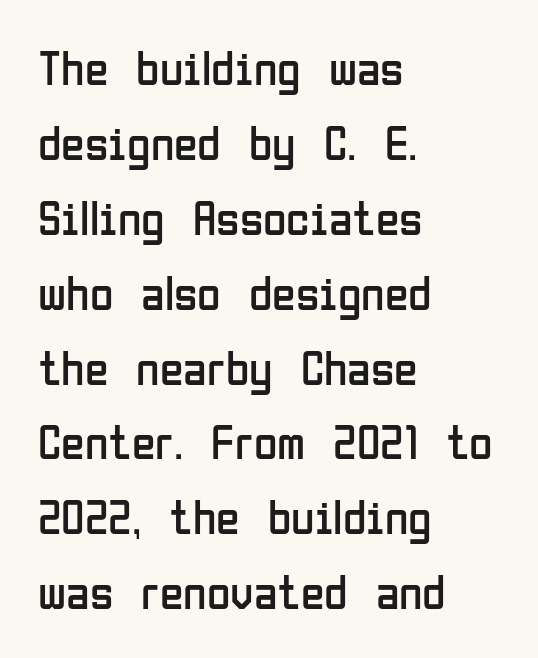
{"serif": "no", "italic": "no", "bold": "no", "weight": "regular", "width": "condensed", "stroke_contrast": "low", "x_height": "medium", "monospaced": "no", "underline": "no", "align": "left", "line_spacing": "normal", "line_spacing_ratio": 1.56, "letter_spacing": "normal", "letter_spacing_em": 0.0, "glyph_px": 48}
